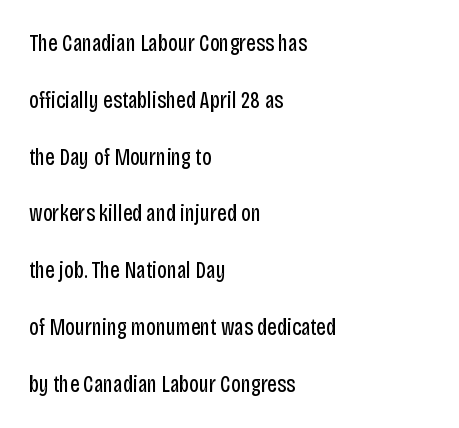
{"italic": "no", "bold": "no", "underline": "no", "align": "left", "line_spacing": "loose", "line_spacing_ratio": 2.47, "letter_spacing": "normal", "letter_spacing_em": 0.0, "glyph_px": 23}
